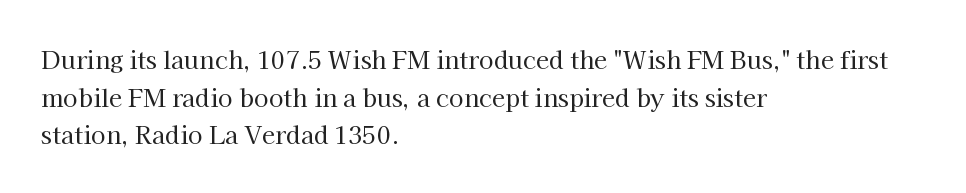
Q: Is the text bold? A: No.
Q: Is the text italic (slanted)? A: No, it is upright.
Q: Is the text underlined? A: No.
Q: How is the paragraph aligned? A: Left-aligned.
Q: Is the spacing between letters normal or unusually wide? A: Normal.
Q: Is the spacing between lines tight, normal or loose? A: Normal.
